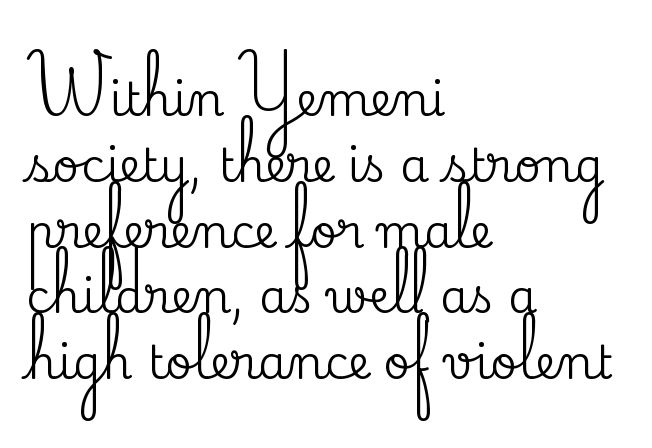
Q: Is the text italic (slanted)? A: No, it is upright.
Q: Is the typeface a serif or a sans-serif typeface? A: Serif.
Q: Is the text underlined? A: No.
Q: How is the paragraph aligned? A: Left-aligned.
Q: Is the spacing between letters normal or unusually wide? A: Normal.
Q: Is the spacing between lines tight, normal or loose? A: Normal.
Q: Width (condensed, normal, or wide)? A: Normal.
Q: Stroke contrast? A: Medium.
Q: x-height? A: Small.
Q: Monospaced? A: No.
